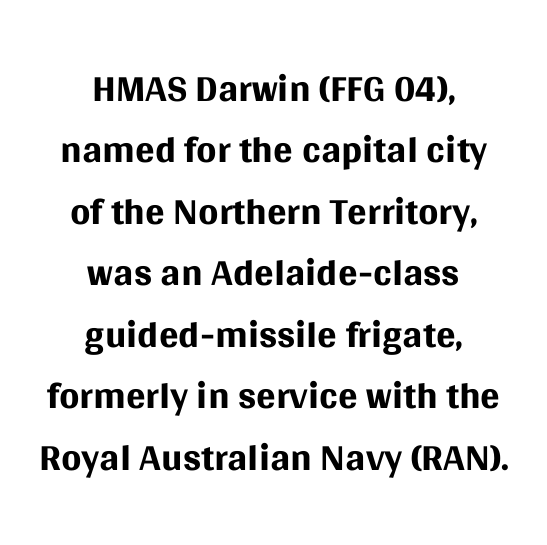
{"serif": "no", "italic": "no", "bold": "no", "weight": "regular", "width": "normal", "stroke_contrast": "medium", "x_height": "large", "monospaced": "no", "underline": "no", "align": "center", "line_spacing": "tight", "line_spacing_ratio": 1.06, "letter_spacing": "normal", "letter_spacing_em": 0.0, "glyph_px": 58}
